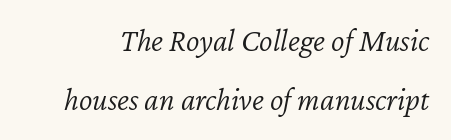
Q: Is the text bold? A: No.
Q: Is the text italic (slanted)? A: Yes, it leans right by about 12 degrees.
Q: Is the text underlined? A: No.
Q: Is the spacing between letters normal or unusually wide? A: Normal.
Q: Width (condensed, normal, or wide)? A: Normal.
Q: Stroke contrast? A: Low.
Q: x-height? A: Medium.
Q: Monospaced? A: No.
